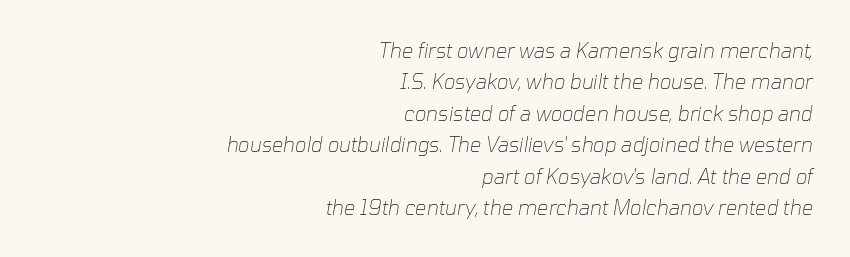
The image shows 20 px text type, italic (leaning right); set right-aligned, normal line spacing (1.57x), normal letter spacing, not underlined.
